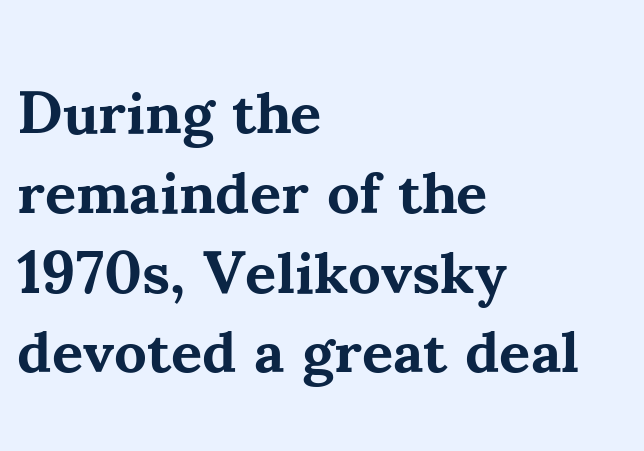
The sample has been set heavy, in full bold. I'd call this a serif setting — the letters wear small feet. These lines keep a tight, regular rhythm from letter to letter. Horizontally, the lines are justified to the leading edge only.
